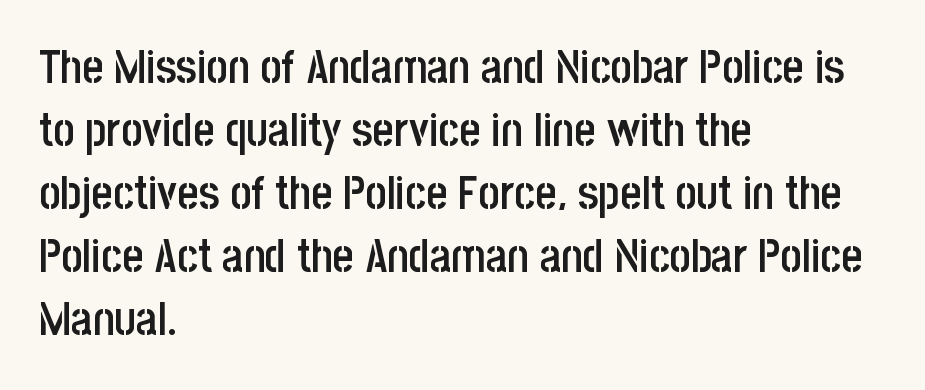
Q: Is the text bold? A: Semi-bold.
Q: Is the text italic (slanted)? A: No, it is upright.
Q: Is the typeface a serif or a sans-serif typeface? A: Sans-serif.
Q: Is the text underlined? A: No.
Q: How is the paragraph aligned? A: Left-aligned.
Q: Is the spacing between letters normal or unusually wide? A: Normal.
Q: Is the spacing between lines tight, normal or loose? A: Normal.
Q: Width (condensed, normal, or wide)? A: Condensed.
Q: Stroke contrast? A: Low.
Q: x-height? A: Large.
Q: Monospaced? A: No.
